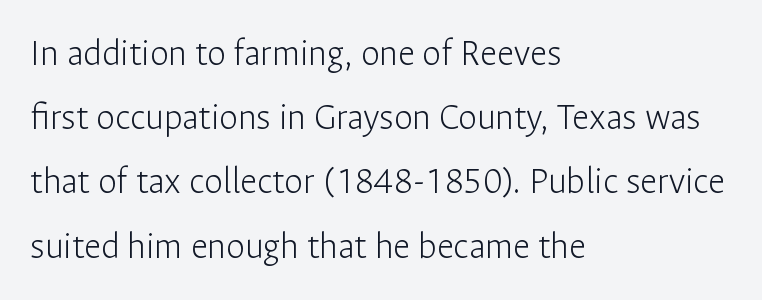
Q: Is the text bold? A: No.
Q: Is the text italic (slanted)? A: No, it is upright.
Q: Is the typeface a serif or a sans-serif typeface? A: Sans-serif.
Q: Is the text underlined? A: No.
Q: How is the paragraph aligned? A: Left-aligned.
Q: Is the spacing between letters normal or unusually wide? A: Normal.
Q: Is the spacing between lines tight, normal or loose? A: Normal.
Q: Width (condensed, normal, or wide)? A: Normal.
Q: Stroke contrast? A: Low.
Q: x-height? A: Medium.
Q: Monospaced? A: No.
